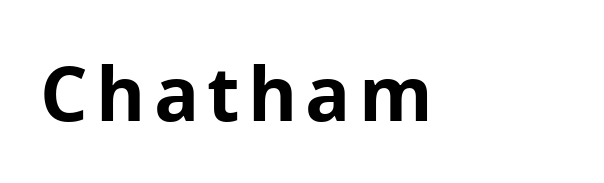
Spacing verdict: proportional, widths tailored to each character. The characters display no serif detailing; their extremities are plain. This rendering features lettering with no underline. Heavy, bold letterforms.
